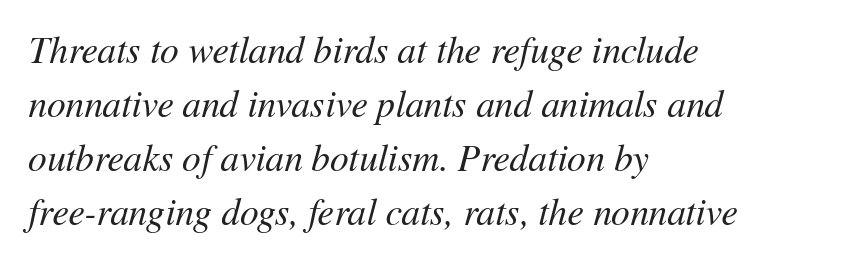
Q: Is the text bold? A: No.
Q: Is the text italic (slanted)? A: Yes, it leans right by about 11 degrees.
Q: Is the text underlined? A: No.
Q: How is the paragraph aligned? A: Left-aligned.
Q: Is the spacing between letters normal or unusually wide? A: Normal.
Q: Is the spacing between lines tight, normal or loose? A: Normal.
Q: Width (condensed, normal, or wide)? A: Normal.
Q: Stroke contrast? A: Medium.
Q: x-height? A: Medium.
Q: Monospaced? A: No.
